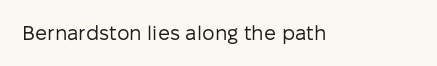
The image shows 20 px text type, upright; set normal letter spacing, not underlined.
